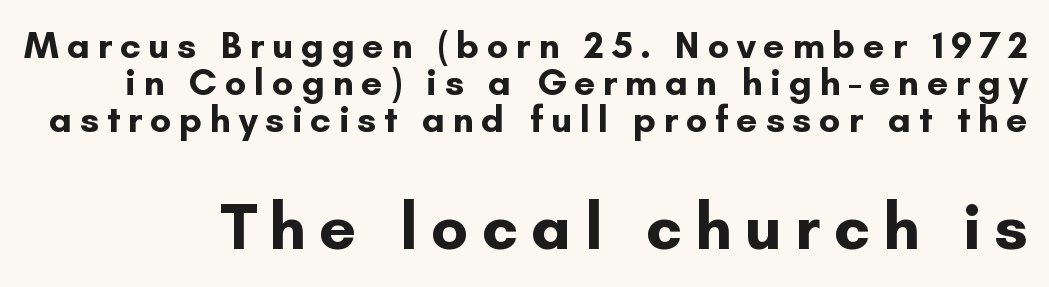
A typesetter would label this face a sans. Nobody drew a line under any word here. The lines are packed closely together with very little leading. These lines have a slow, spaced-out rhythm from letter to letter. These lines were composed using upright roman letters.
